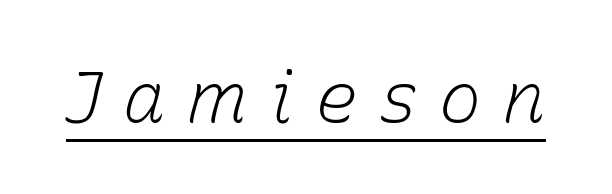
Tall strokes in this sample are angled rather than plumb. No heavy texture on the line: the type isn't bold. Spacing between characters has been opened up far beyond the box default. You can see a thin bar hugging the bottom of the glyphs. The passage shown is typed in a proportional face where columns would drift.
